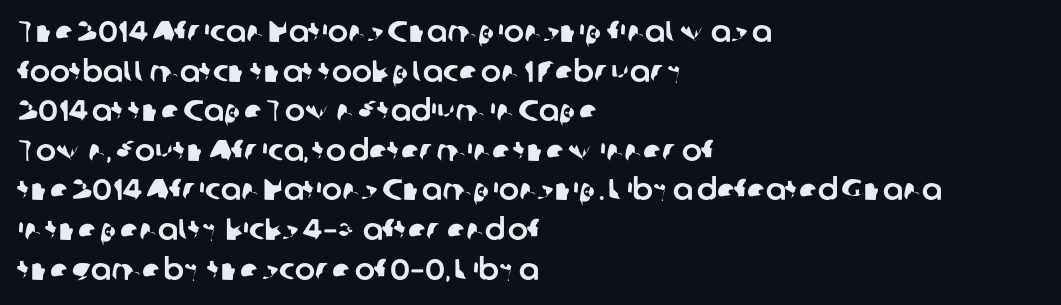
Does the copy run flush right? No — it runs flush left. Here the designer chose a conventional face with non-uniform glyph widths. There is no visible air inserted between adjacent glyphs. The typeface chosen for these lines omits serifs. Summary of vertical rhythm: regular, with standard interline spacing.
